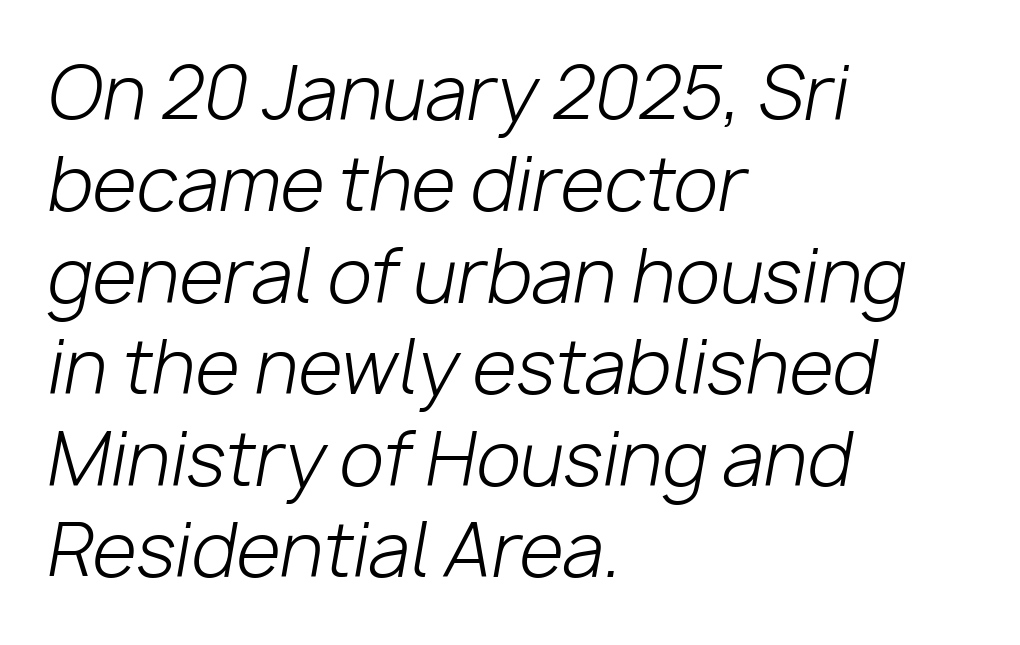
The image shows 72 px light type, italic (leaning right); set left-aligned, normal line spacing (1.27x), normal letter spacing, not underlined; low stroke contrast and a medium x-height.
